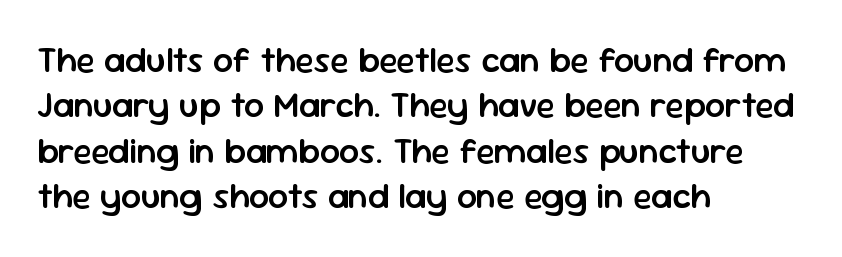
Q: Is the text bold? A: Semi-bold.
Q: Is the text italic (slanted)? A: No, it is upright.
Q: Is the typeface a serif or a sans-serif typeface? A: Sans-serif.
Q: Is the text underlined? A: No.
Q: How is the paragraph aligned? A: Left-aligned.
Q: Is the spacing between letters normal or unusually wide? A: Normal.
Q: Is the spacing between lines tight, normal or loose? A: Normal.
Q: Width (condensed, normal, or wide)? A: Normal.
Q: Stroke contrast? A: Low.
Q: x-height? A: Medium.
Q: Monospaced? A: No.
